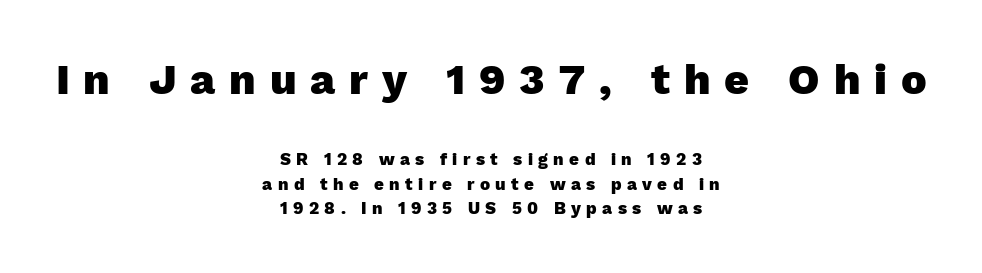
{"serif": "no", "italic": "no", "bold": "yes", "weight": "heavy", "width": "normal", "stroke_contrast": "low", "x_height": "medium", "monospaced": "no", "underline": "no", "align": "center", "line_spacing": "normal", "line_spacing_ratio": 1.42, "letter_spacing": "wide", "letter_spacing_em": 0.32, "larger_block": "first", "size_ratio": 2.53, "glyph_px": 43}
